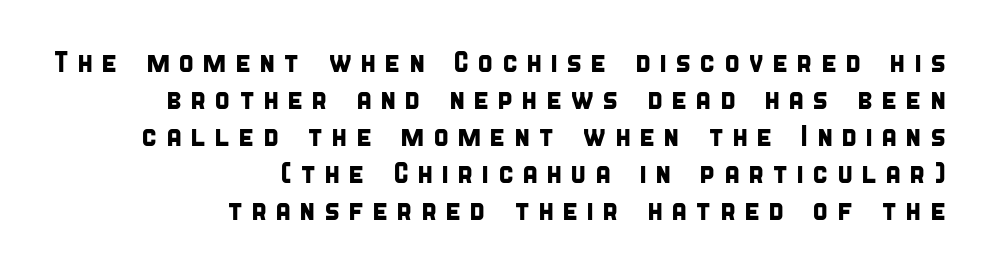
{"serif": "no", "width": "condensed", "stroke_contrast": "low", "x_height": "large", "monospaced": "no", "underline": "no", "align": "right", "line_spacing": "normal", "line_spacing_ratio": 1.28, "letter_spacing": "wide", "letter_spacing_em": 0.27, "glyph_px": 29}
